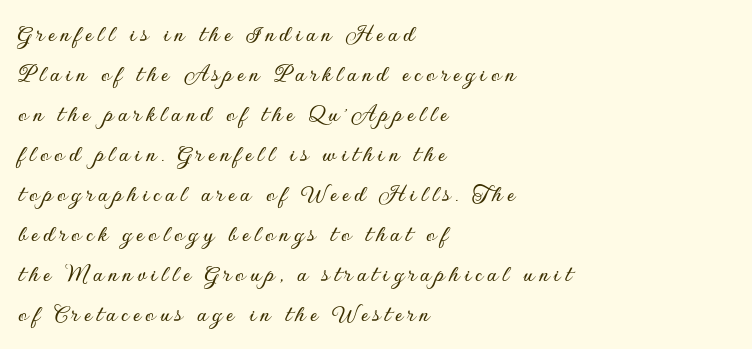
{"underline": "no", "align": "left", "line_spacing": "normal", "line_spacing_ratio": 1.54, "glyph_px": 26}
